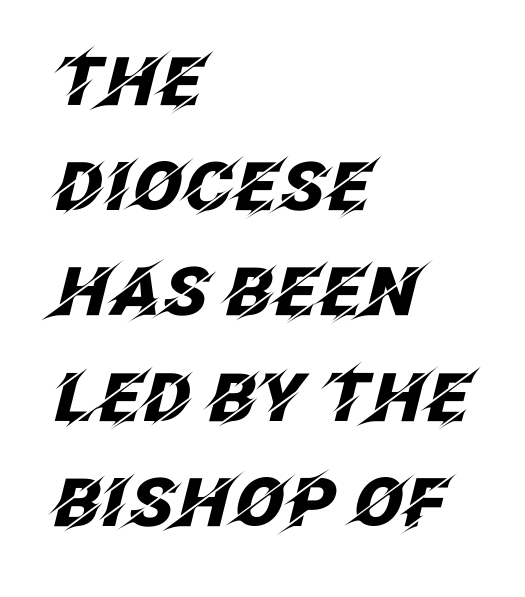
Q: Is the text bold? A: Yes.
Q: Is the text italic (slanted)? A: Yes, it leans right by about 12 degrees.
Q: Is the text underlined? A: No.
Q: How is the paragraph aligned? A: Left-aligned.
Q: Is the spacing between letters normal or unusually wide? A: Normal.
Q: Is the spacing between lines tight, normal or loose? A: Normal.
Q: Width (condensed, normal, or wide)? A: Normal.
Q: Stroke contrast? A: Low.
Q: x-height? A: Large.
Q: Monospaced? A: No.
